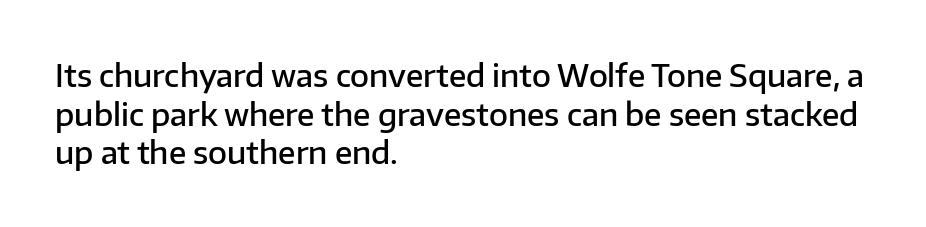
Q: Is the text bold? A: Semi-bold.
Q: Is the text italic (slanted)? A: No, it is upright.
Q: Is the typeface a serif or a sans-serif typeface? A: Sans-serif.
Q: Is the text underlined? A: No.
Q: How is the paragraph aligned? A: Left-aligned.
Q: Is the spacing between letters normal or unusually wide? A: Normal.
Q: Is the spacing between lines tight, normal or loose? A: Normal.
Q: Width (condensed, normal, or wide)? A: Normal.
Q: Stroke contrast? A: Low.
Q: x-height? A: Medium.
Q: Monospaced? A: No.
